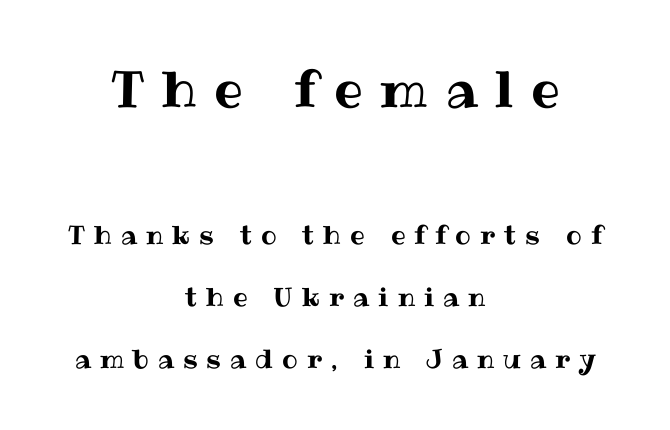
{"italic": "no", "width": "normal", "stroke_contrast": "medium", "x_height": "medium", "monospaced": "no", "underline": "no", "align": "center", "line_spacing": "loose", "line_spacing_ratio": 2.39, "letter_spacing": "wide", "letter_spacing_em": 0.35, "larger_block": "first", "size_ratio": 1.96, "glyph_px": 51}
